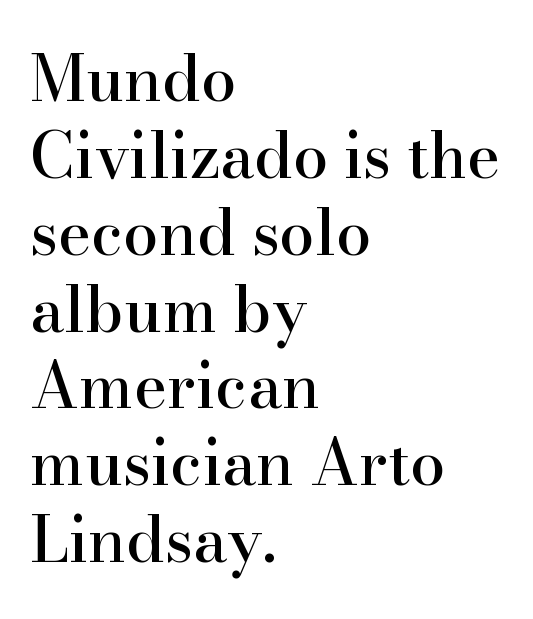
{"serif": "yes", "italic": "no", "width": "normal", "stroke_contrast": "high", "x_height": "small", "monospaced": "no", "underline": "no", "align": "left", "line_spacing_ratio": 1.22, "letter_spacing": "normal", "letter_spacing_em": 0.0, "glyph_px": 63}
